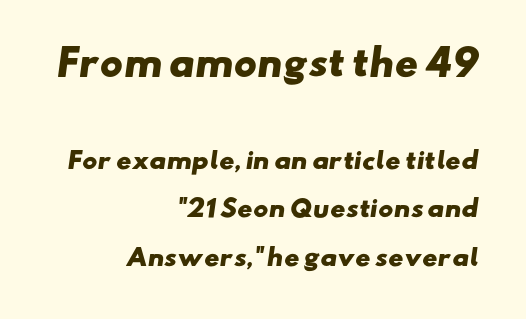
The image shows 35 px heavy, wide sans-serif type; set right-aligned, loose line spacing (2.11x), normal letter spacing, not underlined; the first (top) block is 1.52x larger; low stroke contrast and a small x-height.
